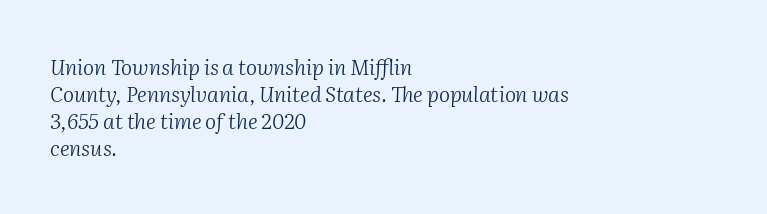
Q: Is the text bold? A: No.
Q: Is the text italic (slanted)? A: Yes, it leans right by about 2 degrees.
Q: Is the text underlined? A: No.
Q: How is the paragraph aligned? A: Left-aligned.
Q: Is the spacing between letters normal or unusually wide? A: Normal.
Q: Is the spacing between lines tight, normal or loose? A: Normal.
